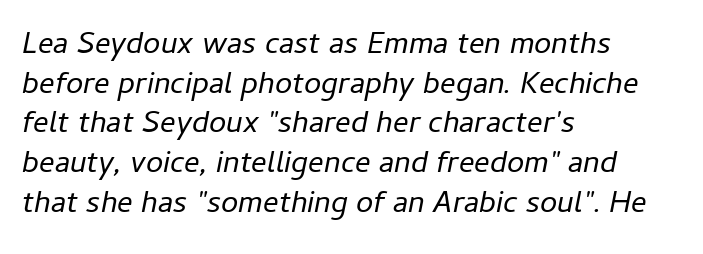
Q: Is the text bold? A: No.
Q: Is the text italic (slanted)? A: Yes, it leans right by about 11 degrees.
Q: Is the text underlined? A: No.
Q: How is the paragraph aligned? A: Left-aligned.
Q: Is the spacing between letters normal or unusually wide? A: Normal.
Q: Is the spacing between lines tight, normal or loose? A: Normal.
Q: Width (condensed, normal, or wide)? A: Normal.
Q: Stroke contrast? A: Low.
Q: x-height? A: Medium.
Q: Monospaced? A: No.
